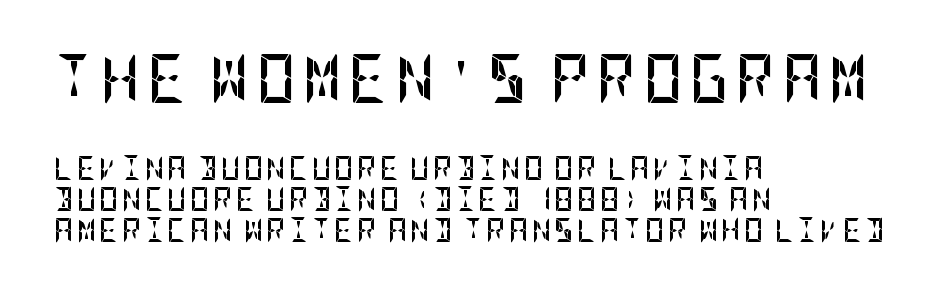
{"serif": "no", "italic": "no", "bold": "yes", "weight": "semibold", "width": "condensed", "stroke_contrast": "low", "x_height": "large", "underline": "no", "align": "left", "line_spacing": "normal", "line_spacing_ratio": 1.29, "larger_block": "first", "size_ratio": 2.04, "glyph_px": 49}
